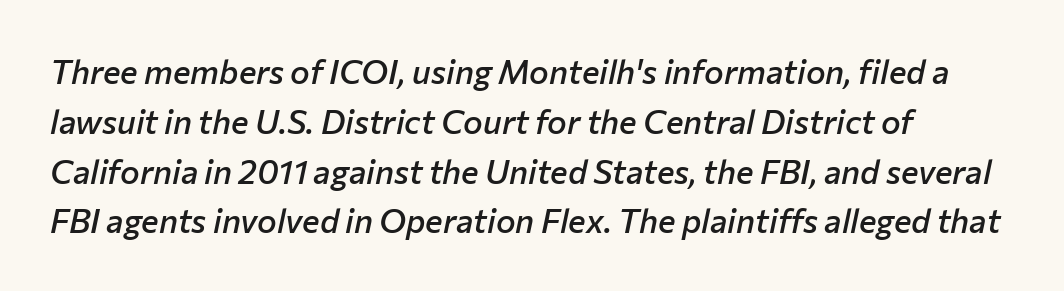
Inter-character spacing is left at the font's built-in metrics. Summary of vertical rhythm: regular, with standard interline spacing. Students, this is semibold: more ink than regular, less than bold. This sample is left-justified, so line endings fall wherever the words run out. Nobody drew a line under any word here.
